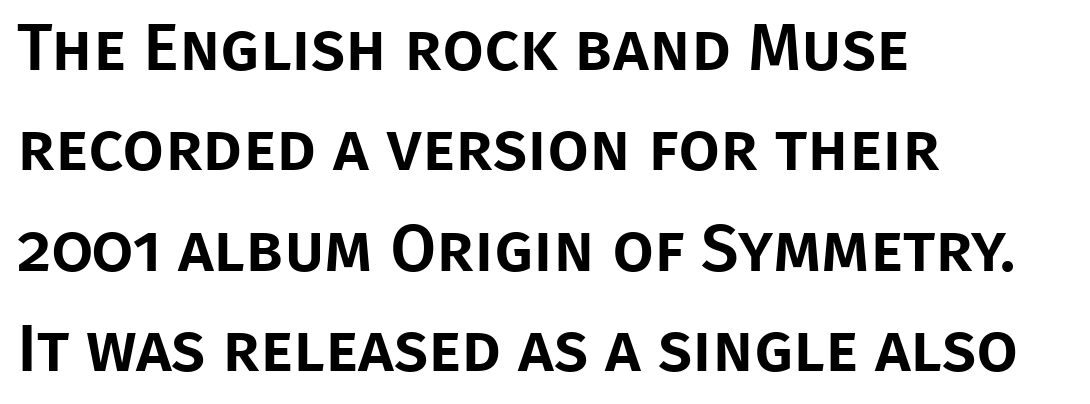
The type is set solid horizontally, with unmodified tracking. Anything drawn beneath the words? Only blank space. Compared with typical paragraphs, the rows here are spaced about the same. The passage shown is typed in a proportional face where columns would drift. Typographically, this falls in the sans-serif category. These lines stack with their left ends in a neat column.
